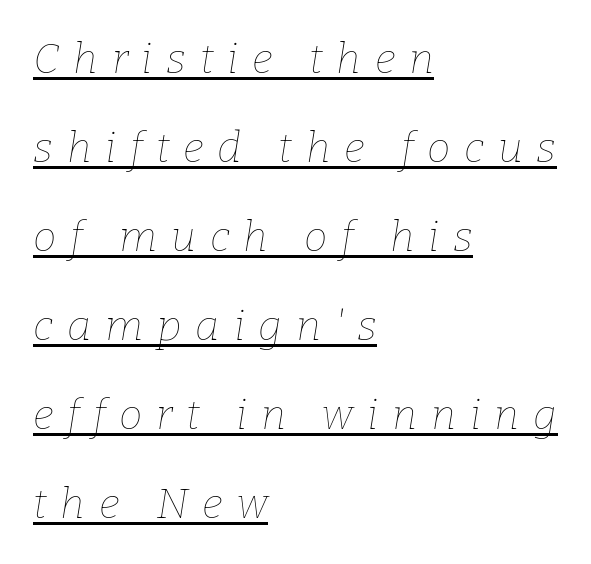
The image shows 42 px thin type, italic (leaning right); set left-aligned, loose line spacing (2.12x), unusually wide letter spacing (+0.33 em), underlined; low stroke contrast and a medium x-height.
